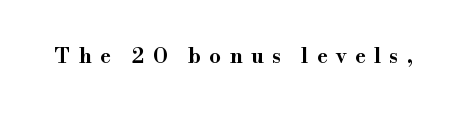
{"italic": "no", "underline": "no", "letter_spacing": "wide", "letter_spacing_em": 0.4, "glyph_px": 21}
